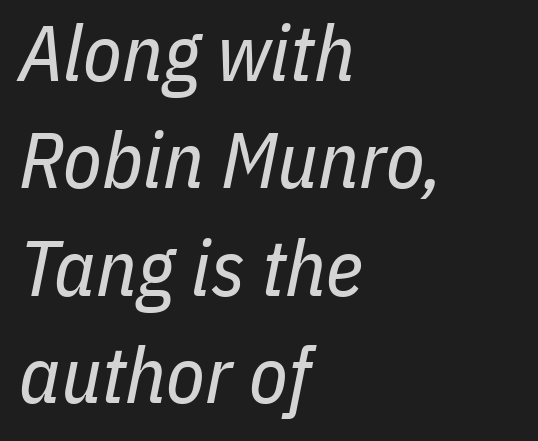
{"italic": "yes", "lean": "right", "slant_degrees": 11, "bold": "no", "weight": "regular", "width": "condensed", "stroke_contrast": "low", "x_height": "medium", "monospaced": "no", "underline": "no", "align": "left", "line_spacing": "normal", "line_spacing_ratio": 1.36, "letter_spacing": "normal", "letter_spacing_em": 0.0, "glyph_px": 79}
